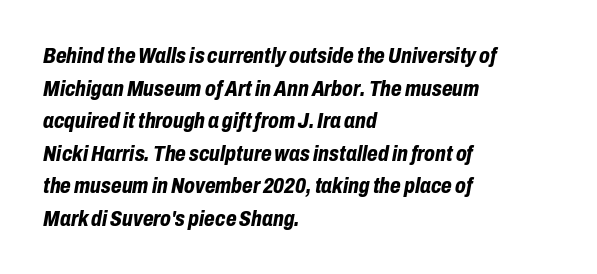
Honestly, there is no underline to notice here at all. The letters sit at their default tracking, neither squeezed nor spread. Short and long lines alike share a common starting point at left. Reading down the column, the eye jumps a familiar distance to each next line. Heft: maximum for text — a bold. When letters slant like this, we call the style italic.
